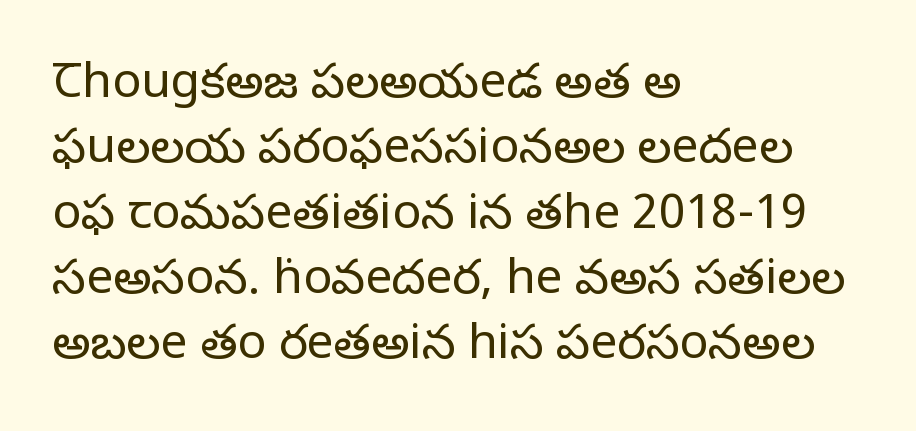
{"serif": "yes", "italic": "no", "bold": "no", "weight": "regular", "width": "normal", "stroke_contrast": "low", "x_height": "large", "monospaced": "no", "underline": "no", "align": "left", "line_spacing": "normal", "line_spacing_ratio": 1.36, "letter_spacing": "normal", "letter_spacing_em": 0.0, "glyph_px": 48}
